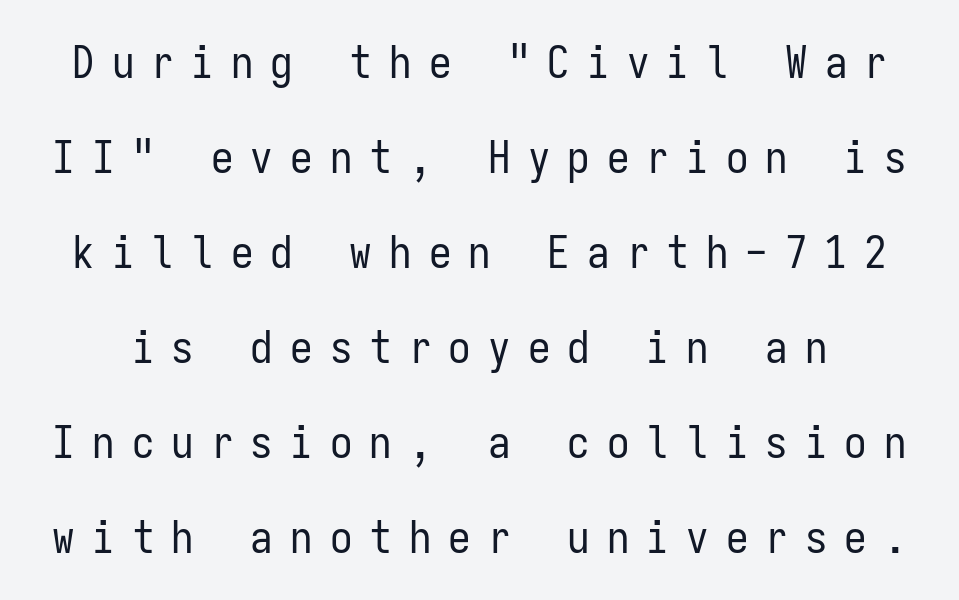
{"serif": "no", "italic": "no", "bold": "no", "weight": "regular", "width": "condensed", "stroke_contrast": "low", "x_height": "medium", "monospaced": "yes", "underline": "no", "line_spacing": "loose", "line_spacing_ratio": 2.11, "letter_spacing": "wide", "letter_spacing_em": 0.38, "glyph_px": 45}
